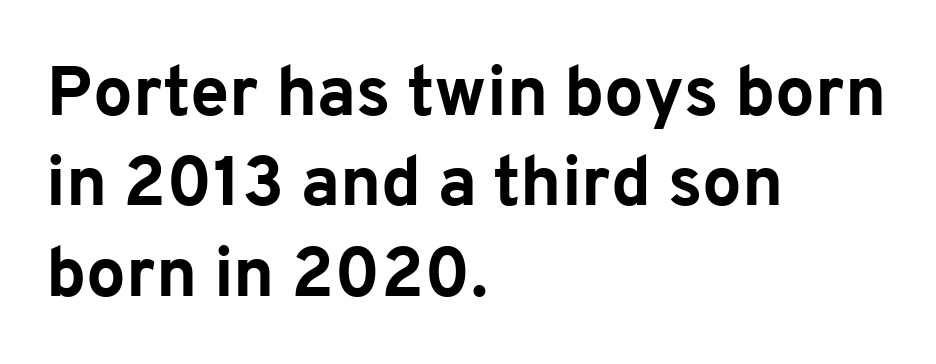
The vertical gap from one line to the next is medium. Short and long lines alike share a common starting point at left. Is this a sans? Yes — the strokes have no serifs. Upright lettering throughout. Descender tails drop into unmarked territory.
